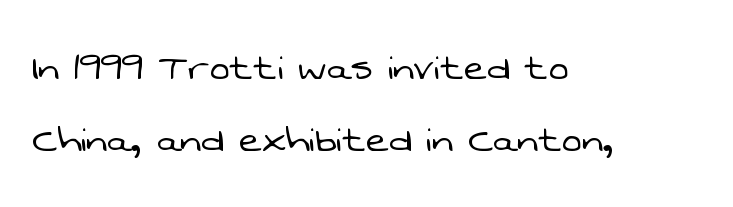
{"serif": "no", "bold": "no", "weight": "light", "width": "normal", "stroke_contrast": "low", "x_height": "medium", "monospaced": "no", "underline": "no", "align": "left", "line_spacing": "normal", "line_spacing_ratio": 1.49, "letter_spacing": "normal", "letter_spacing_em": 0.0, "glyph_px": 48}
